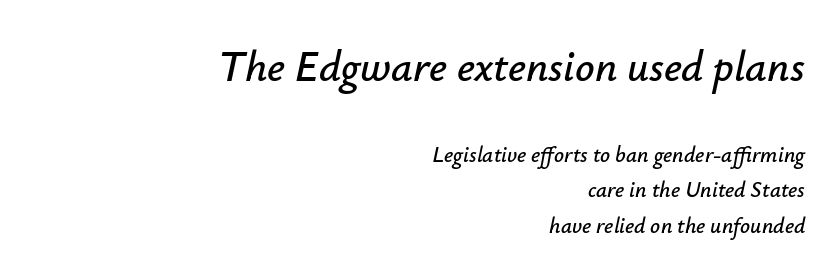
Q: Is the text italic (slanted)? A: Yes, it leans right by about 12 degrees.
Q: Is the text underlined? A: No.
Q: How is the paragraph aligned? A: Right-aligned.
Q: Is the spacing between letters normal or unusually wide? A: Normal.
Q: Is the spacing between lines tight, normal or loose? A: Normal.
Q: Which block of text is set in a larger size, the first (top) or the second (bottom)? A: The first (top) one.
Q: Width (condensed, normal, or wide)? A: Normal.
Q: Stroke contrast? A: Low.
Q: x-height? A: Small.
Q: Monospaced? A: No.
